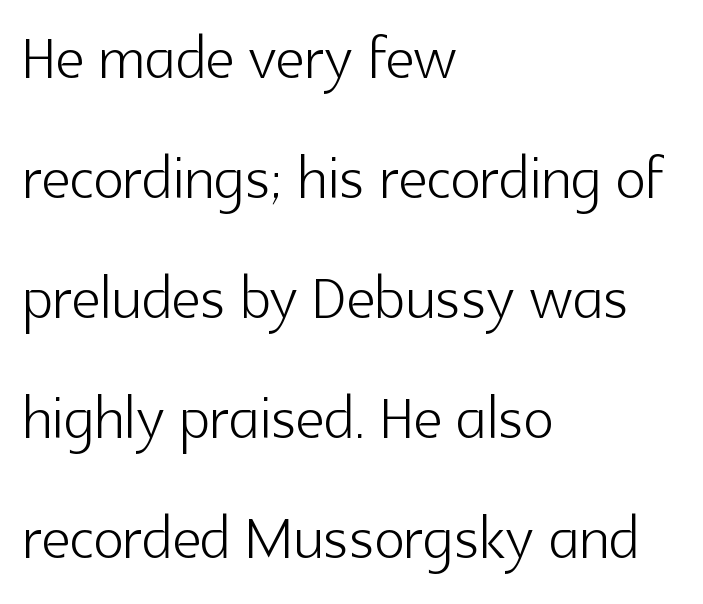
These glyphs show unthickened strokes, regular width or finer. Observe the absence of serifs on each vertical stroke in this sample. Check under the words: just untouched page. If you drew a line through each stem, it would be perfectly vertical. The setting favours the left margin, as ordinary paragraphs usually do. Nothing unusual about the tracking: characters are spaced as the font intends.
